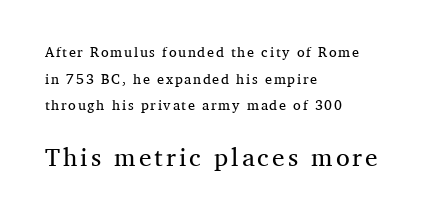
The image shows 25 px text type, upright; set left-aligned, loose line spacing (1.91x), not underlined; the second (bottom) block is 1.79x larger.
